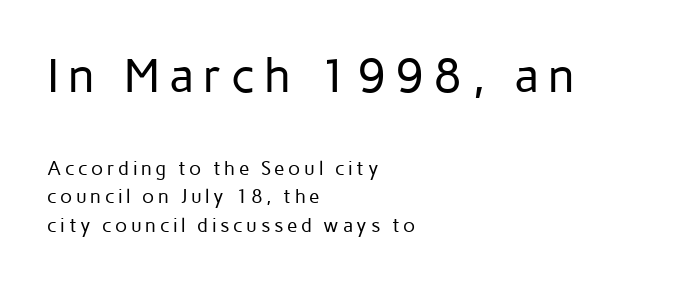
The image shows 47 px regular-weight sans-serif type, upright; set left-aligned, normal line spacing (1.51x), not underlined; the first (top) block is 2.47x larger; low stroke contrast and a medium x-height.
